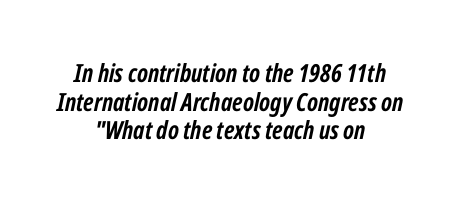
Students, this is bold: see how much ink each stroke carries. The letters sit at their default tracking, neither squeezed nor spread. Each row of text sits above clean, open space. A centered setting, common on invitations and titles, is used for this passage. The glyphs look as if they've been sheared to an angle. You could barely slide anything between these rows.
